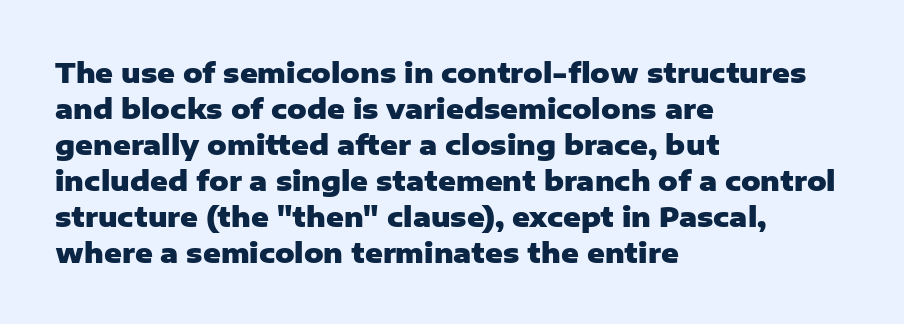
The image shows 27 px bold type, upright; set left-aligned, normal line spacing (1.33x), normal letter spacing, not underlined.
